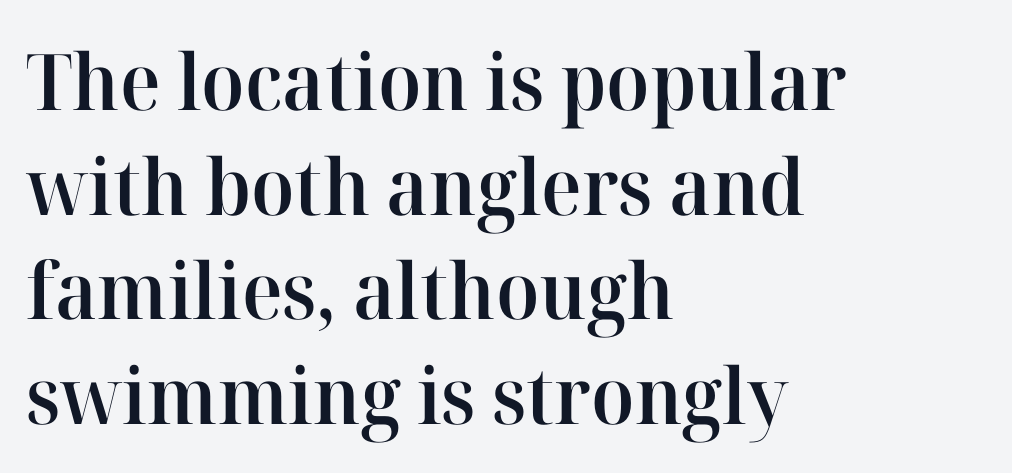
Each row of text sits above clean, open space. The rows are spaced the way most documents space them. The typesetting leans somewhat heavy: a semibold. The lines in this sample share a left origin and differ only in where they stop. I'd call this a serif setting — the letters wear small feet. The lettering stays uniformly vertical, giving the passage a roman look.
